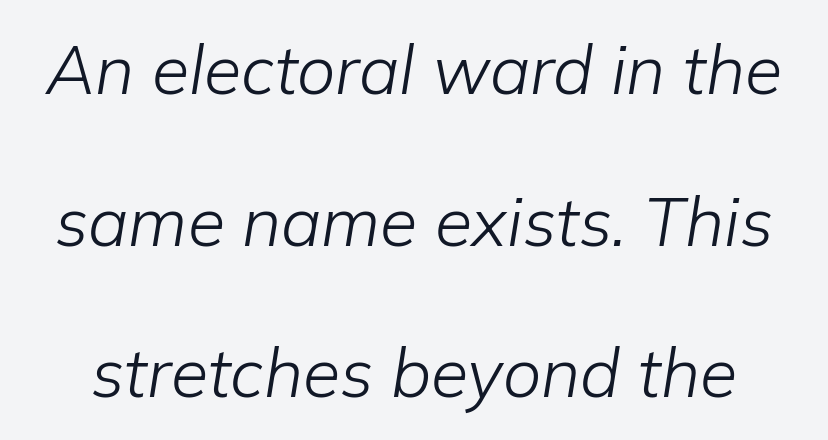
{"italic": "yes", "lean": "right", "slant_degrees": 9, "bold": "no", "weight": "light", "width": "normal", "stroke_contrast": "low", "x_height": "medium", "monospaced": "no", "underline": "no", "line_spacing": "loose", "line_spacing_ratio": 2.23, "letter_spacing": "normal", "letter_spacing_em": 0.0, "glyph_px": 68}
